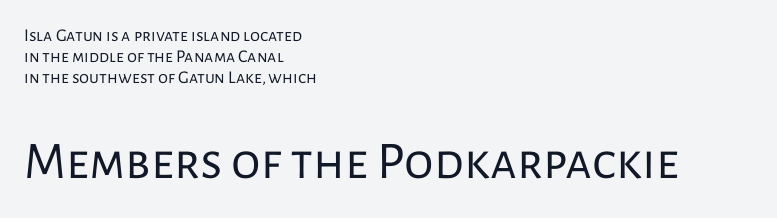
Q: Is the text bold? A: No.
Q: Is the text italic (slanted)? A: No, it is upright.
Q: Is the typeface a serif or a sans-serif typeface? A: Sans-serif.
Q: Is the text underlined? A: No.
Q: How is the paragraph aligned? A: Left-aligned.
Q: Is the spacing between letters normal or unusually wide? A: Normal.
Q: Which block of text is set in a larger size, the first (top) or the second (bottom)? A: The second (bottom) one.
Q: Width (condensed, normal, or wide)? A: Normal.
Q: Stroke contrast? A: Low.
Q: x-height? A: Medium.
Q: Monospaced? A: No.
